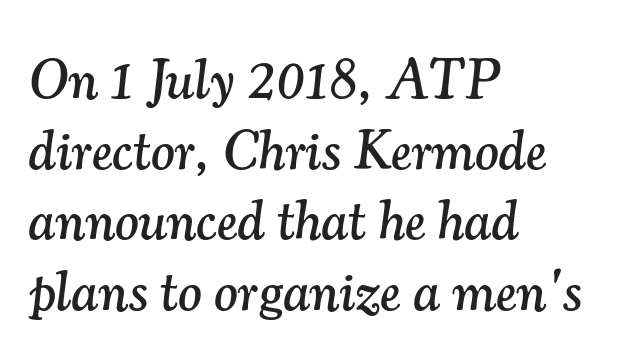
The image shows 56 px serif type, italic (leaning right); set left-aligned, normal line spacing (1.26x), normal letter spacing, not underlined; medium stroke contrast and a small x-height.
